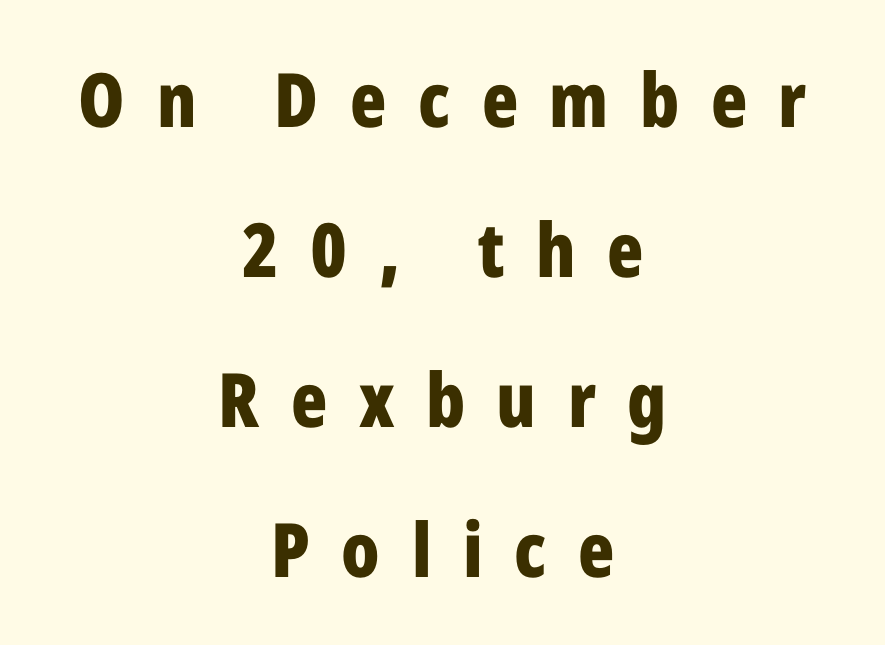
{"serif": "no", "italic": "no", "bold": "yes", "weight": "bold", "width": "condensed", "stroke_contrast": "low", "x_height": "medium", "monospaced": "no", "underline": "no", "align": "center", "line_spacing": "loose", "line_spacing_ratio": 2.0, "letter_spacing": "wide", "letter_spacing_em": 0.42, "glyph_px": 75}
